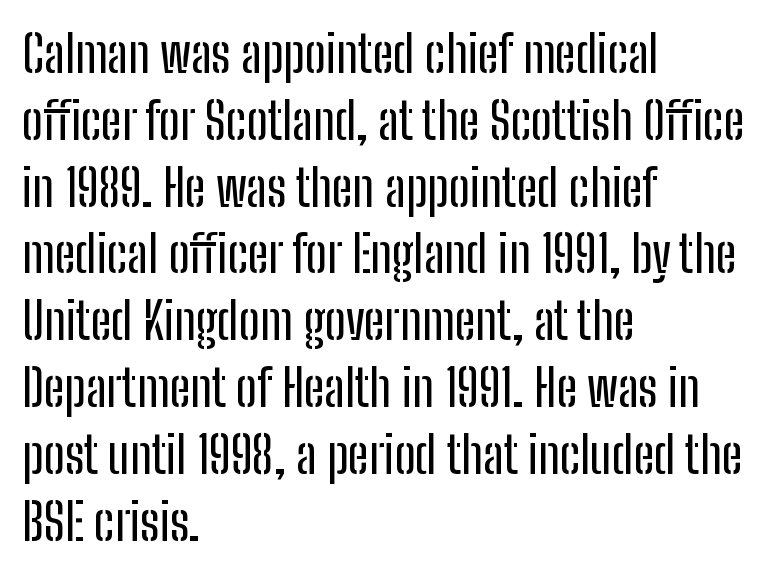
Q: Is the text italic (slanted)? A: No, it is upright.
Q: Is the typeface a serif or a sans-serif typeface? A: Sans-serif.
Q: Is the text underlined? A: No.
Q: How is the paragraph aligned? A: Left-aligned.
Q: Is the spacing between letters normal or unusually wide? A: Normal.
Q: Is the spacing between lines tight, normal or loose? A: Normal.
Q: Width (condensed, normal, or wide)? A: Condensed.
Q: Stroke contrast? A: Low.
Q: x-height? A: Medium.
Q: Monospaced? A: No.
